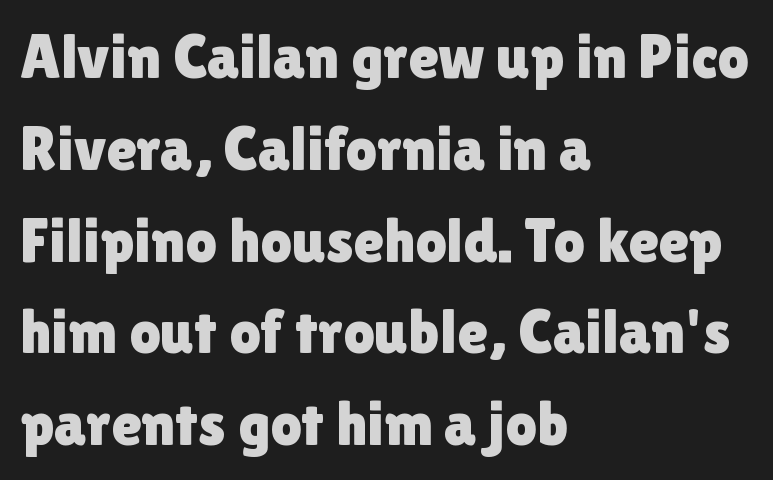
{"serif": "no", "italic": "no", "width": "normal", "x_height": "medium", "monospaced": "no", "underline": "no", "align": "left", "line_spacing": "normal", "line_spacing_ratio": 1.48, "letter_spacing": "normal", "letter_spacing_em": 0.0, "glyph_px": 62}
